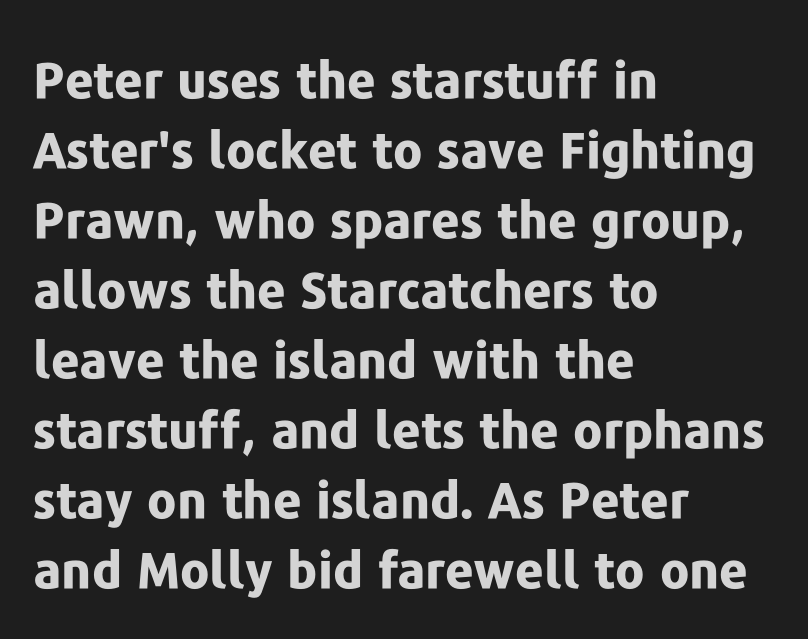
The image shows 50 px bold sans-serif type, upright; set left-aligned, normal line spacing (1.4x), normal letter spacing, not underlined; low stroke contrast and a medium x-height.
